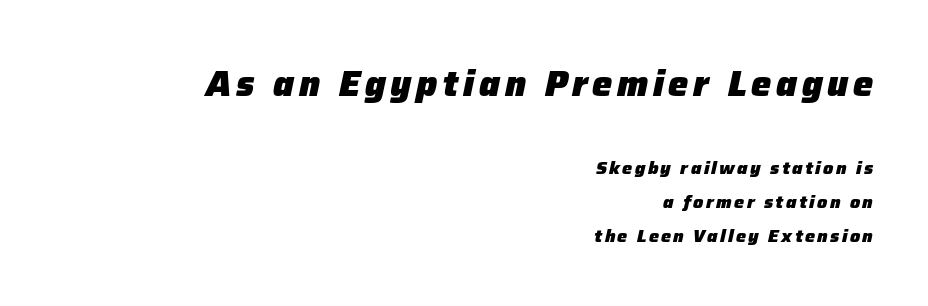
Q: Is the text bold? A: Yes.
Q: Is the text italic (slanted)? A: Yes, it leans right by about 12 degrees.
Q: Is the text underlined? A: No.
Q: How is the paragraph aligned? A: Right-aligned.
Q: Is the spacing between lines tight, normal or loose? A: Loose.
Q: Which block of text is set in a larger size, the first (top) or the second (bottom)? A: The first (top) one.
Q: Width (condensed, normal, or wide)? A: Normal.
Q: Stroke contrast? A: Low.
Q: x-height? A: Medium.
Q: Monospaced? A: No.
